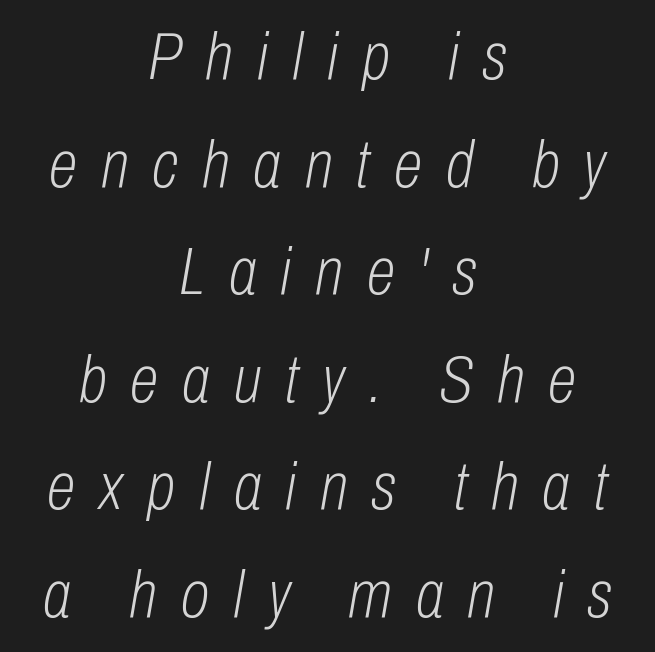
Q: Is the text bold? A: No.
Q: Is the text italic (slanted)? A: Yes, it leans right by about 10 degrees.
Q: Is the text underlined? A: No.
Q: How is the paragraph aligned? A: Centered.
Q: Is the spacing between letters normal or unusually wide? A: Unusually wide.
Q: Is the spacing between lines tight, normal or loose? A: Normal.
Q: Width (condensed, normal, or wide)? A: Condensed.
Q: Stroke contrast? A: Low.
Q: x-height? A: Medium.
Q: Monospaced? A: No.
